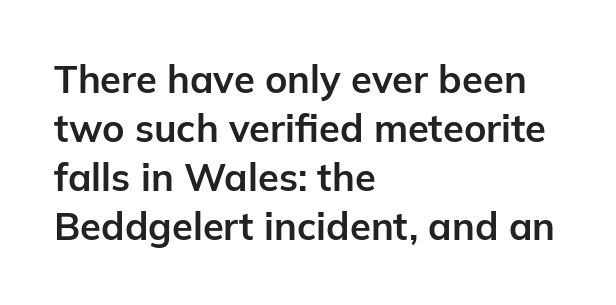
{"serif": "no", "italic": "no", "bold": "yes", "weight": "bold", "width": "normal", "stroke_contrast": "low", "x_height": "medium", "monospaced": "no", "underline": "no", "align": "left", "line_spacing": "normal", "line_spacing_ratio": 1.29, "letter_spacing": "normal", "letter_spacing_em": 0.0, "glyph_px": 38}
